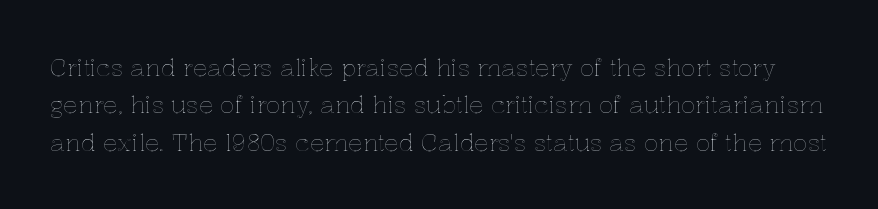
Glance below the letters and you will spot only blank space. The vertical gap from one line to the next is medium. Nope, not italic — everything's standing straight. Compared with typical body copy, the letter spacing here is the same.
